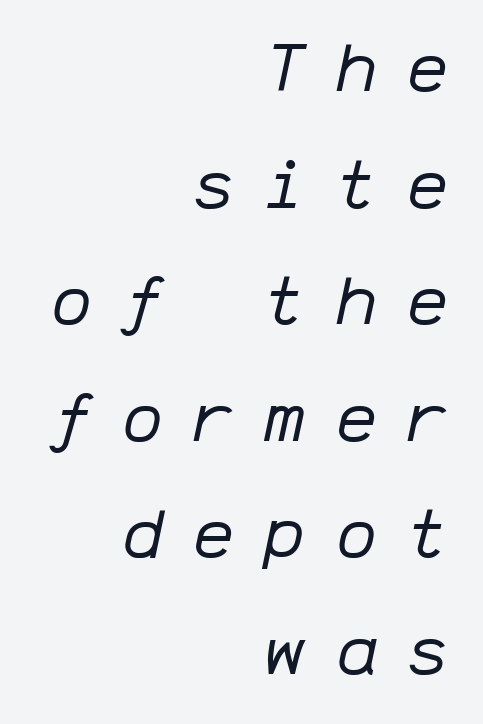
Note the uniform advance width — an 'i' takes as much space as an 'm'. When letters slant like this, we call the style italic. Anything drawn beneath the words? Only blank space. The letterforms sit at book weight or below.
